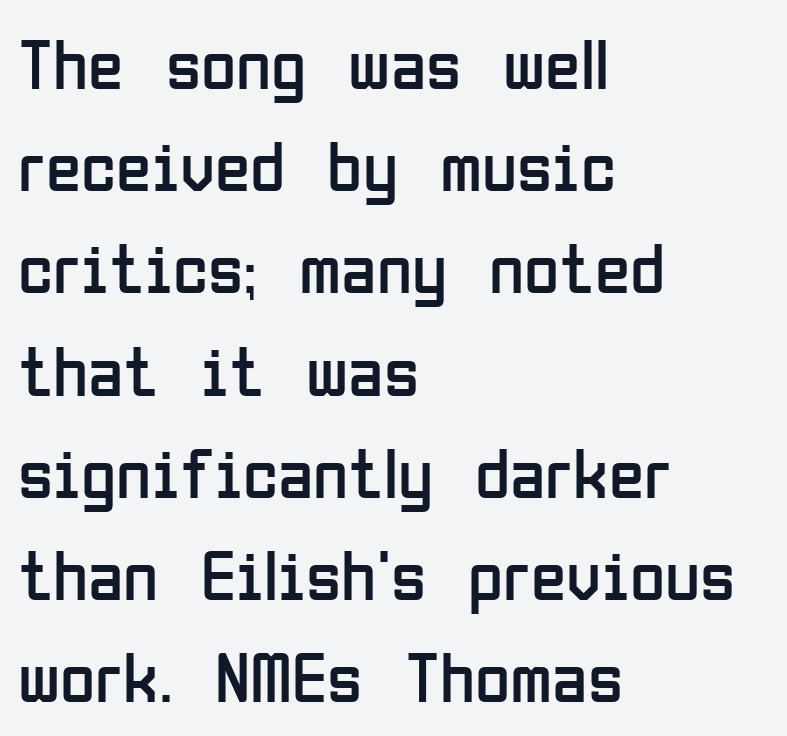
Q: Is the text bold? A: No.
Q: Is the text italic (slanted)? A: No, it is upright.
Q: Is the typeface a serif or a sans-serif typeface? A: Sans-serif.
Q: Is the text underlined? A: No.
Q: How is the paragraph aligned? A: Left-aligned.
Q: Is the spacing between letters normal or unusually wide? A: Normal.
Q: Is the spacing between lines tight, normal or loose? A: Normal.
Q: Width (condensed, normal, or wide)? A: Condensed.
Q: Stroke contrast? A: Low.
Q: x-height? A: Medium.
Q: Monospaced? A: No.
